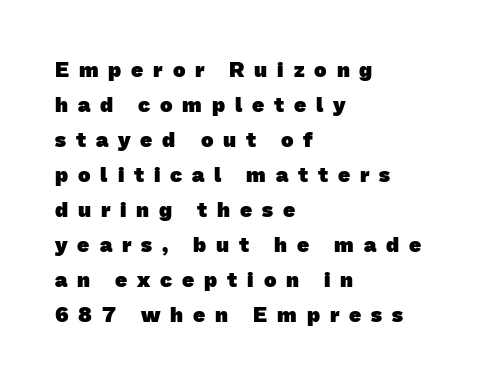
Descenders are the only things crossing below the line. Line beginnings align vertically; line endings do not. Summary of vertical rhythm: regular, with standard interline spacing. The font is running at its bold setting. Caption: expanded tracking, letters set apart.
